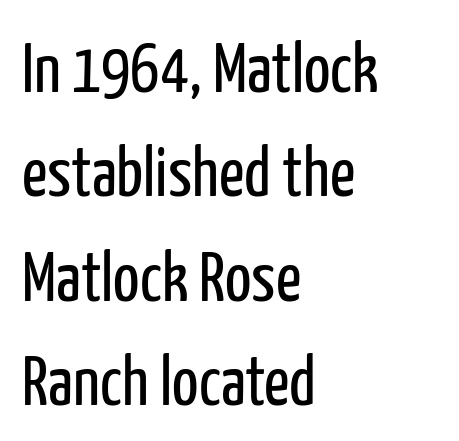
The image shows 70 px regular-weight, condensed sans-serif type, upright; set left-aligned, normal line spacing (1.49x), normal letter spacing, not underlined; low stroke contrast and a medium x-height.
